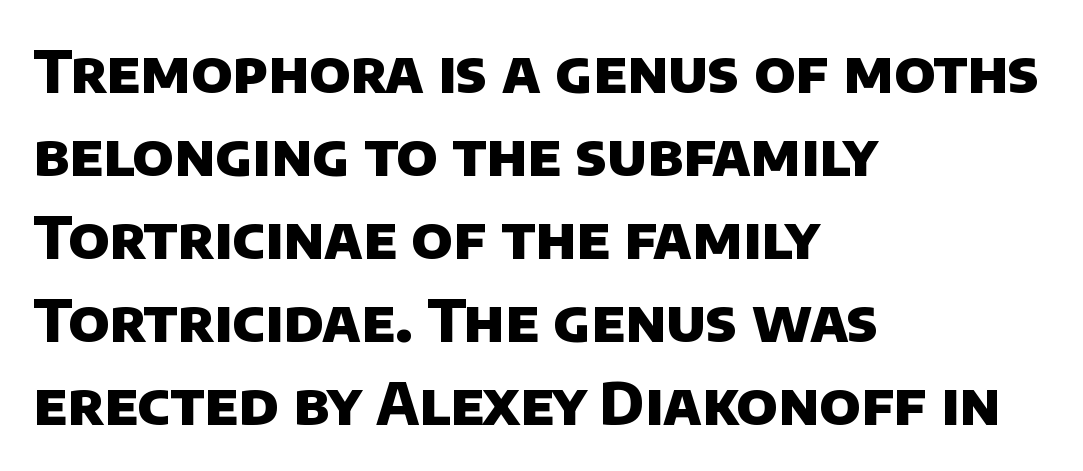
{"serif": "no", "bold": "yes", "weight": "heavy", "width": "normal", "stroke_contrast": "low", "x_height": "large", "monospaced": "no", "underline": "no", "align": "left", "line_spacing": "normal", "line_spacing_ratio": 1.43, "letter_spacing": "normal", "letter_spacing_em": 0.0, "glyph_px": 58}
